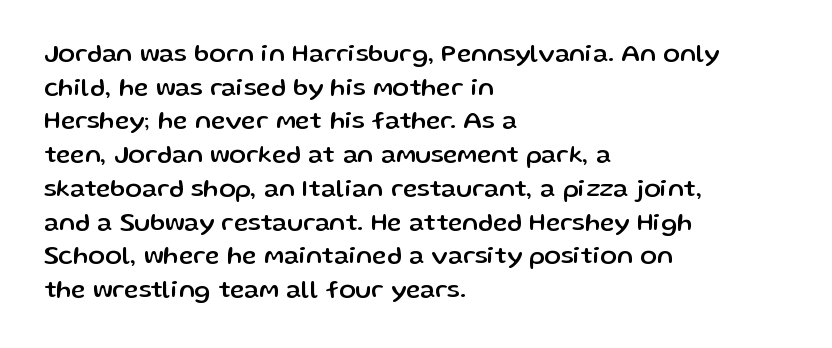
Caption: multi-line text, flush left, ragged right. The font's upright variant was chosen for this text. What stands out about the letter spacing? Nothing — it is the standard amount. Has an underline been added? It has not. This block has exactly the height ordinary leading produces.
